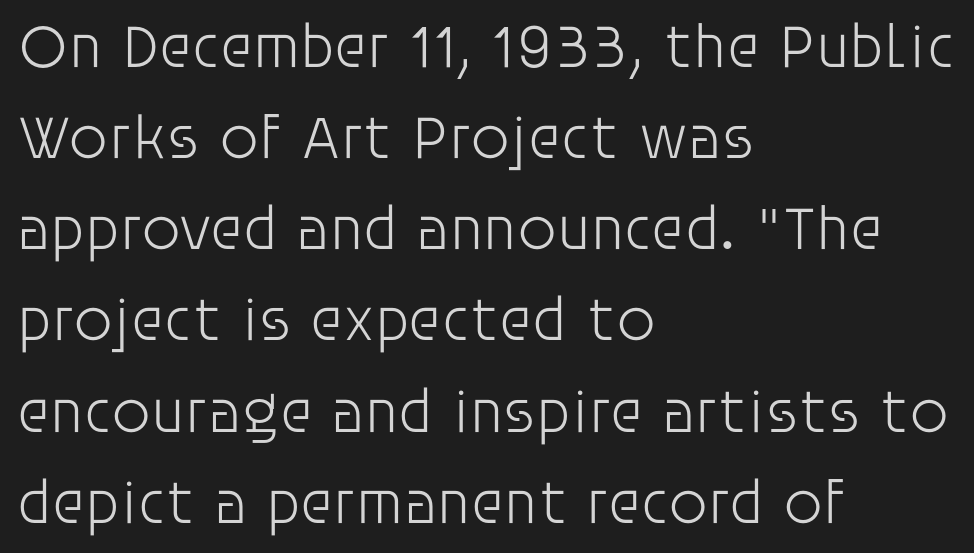
The image shows 62 px light sans-serif type, upright; set left-aligned, normal line spacing (1.47x), normal letter spacing, not underlined; low stroke contrast and a large x-height.
